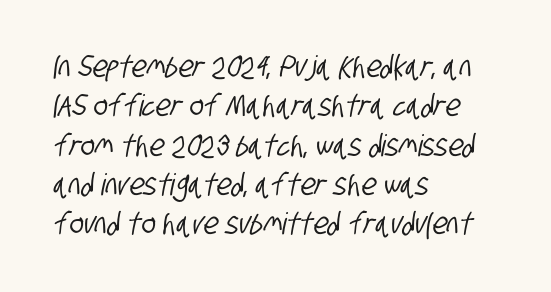
{"serif": "no", "width": "condensed", "stroke_contrast": "low", "x_height": "large", "monospaced": "no", "underline": "no", "align": "left", "line_spacing": "normal", "line_spacing_ratio": 1.31, "letter_spacing": "normal", "letter_spacing_em": 0.0, "glyph_px": 30}
